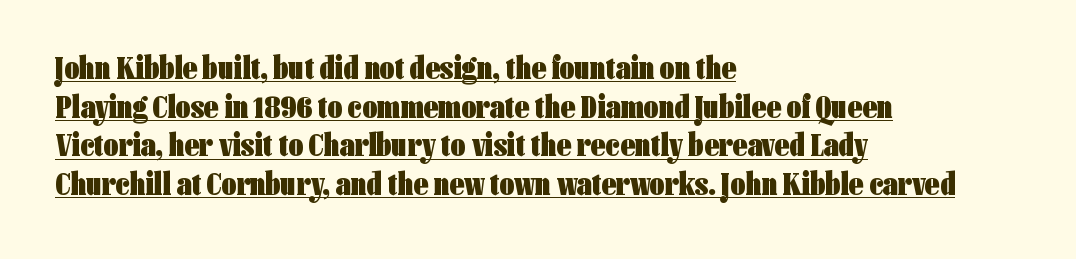
Typographic density is high because the face is bold. Spacing verdict: proportional, widths tailored to each character. Characters remain perfectly vertical along every line. Check where the strokes stop: nothing finishes them off — pure sans. Does extra space separate the letters? No, they use regular spacing. The lines in this sample share a left origin and differ only in where they stop.
